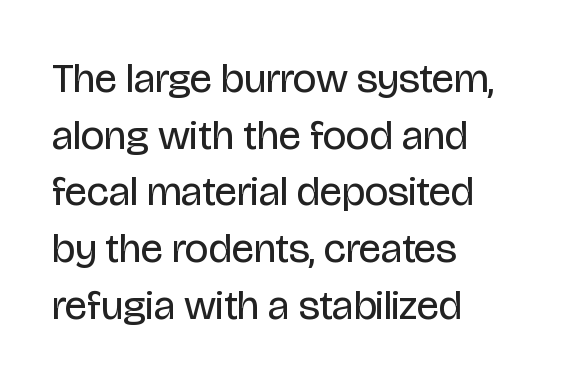
The image shows 42 px regular-weight, condensed sans-serif type, upright; set left-aligned, normal line spacing (1.35x), normal letter spacing, not underlined; low stroke contrast and a large x-height.
